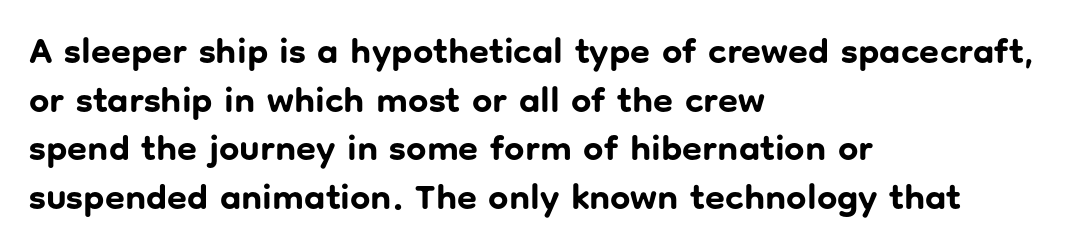
The image shows 36 px bold sans-serif type, upright; set left-aligned, normal line spacing (1.35x), normal letter spacing, not underlined; low stroke contrast and a medium x-height.
